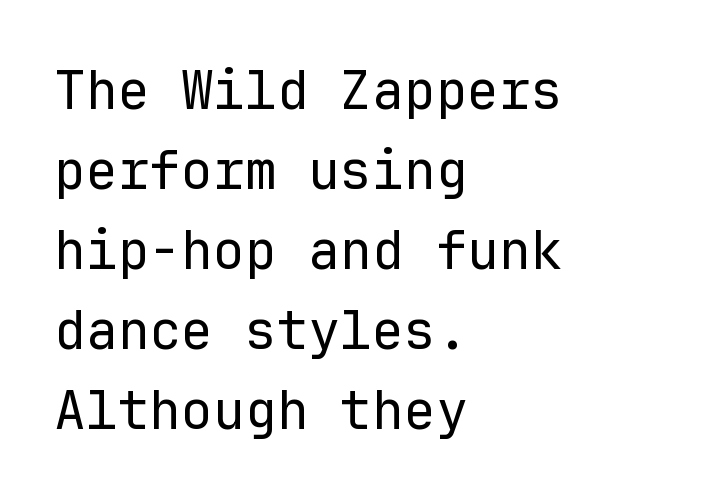
The image shows 53 px regular-weight sans-serif type, upright, monospaced; set left-aligned, normal line spacing (1.51x), normal letter spacing, not underlined; low stroke contrast and a medium x-height.
